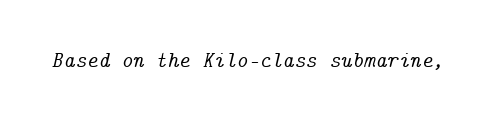
The image shows 22 px text type, italic (leaning right); set normal letter spacing, not underlined.
